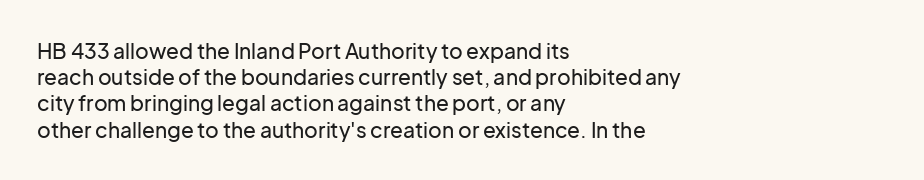
{"italic": "no", "underline": "no", "align": "left", "line_spacing": "normal", "line_spacing_ratio": 1.25, "letter_spacing": "normal", "letter_spacing_em": 0.0, "glyph_px": 21}
